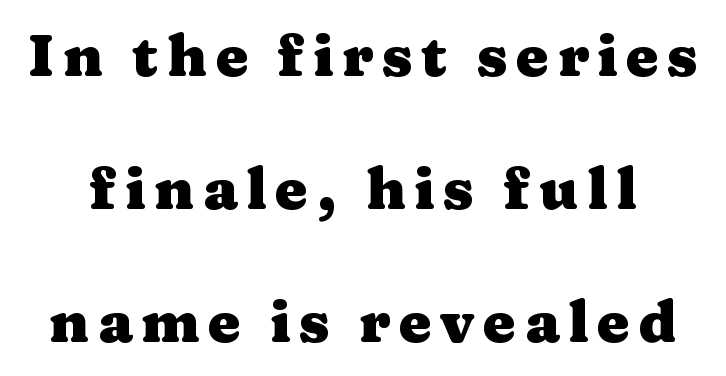
The image shows 58 px heavy, wide serif type, upright; set loose line spacing (2.29x), not underlined; medium stroke contrast and a medium x-height.
